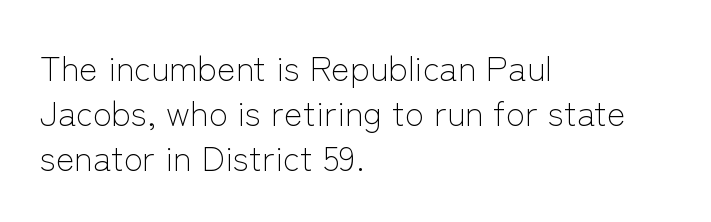
The image shows 35 px light sans-serif type, upright; set left-aligned, normal line spacing (1.28x), normal letter spacing, not underlined; low stroke contrast and a medium x-height.
